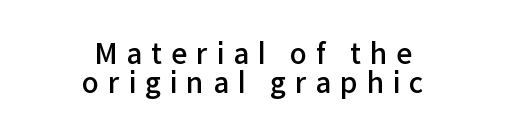
Q: Is the text bold? A: Semi-bold.
Q: Is the text italic (slanted)? A: No, it is upright.
Q: Is the typeface a serif or a sans-serif typeface? A: Sans-serif.
Q: Is the text underlined? A: No.
Q: How is the paragraph aligned? A: Centered.
Q: Is the spacing between letters normal or unusually wide? A: Unusually wide.
Q: Is the spacing between lines tight, normal or loose? A: Tight.
Q: Width (condensed, normal, or wide)? A: Normal.
Q: Stroke contrast? A: Low.
Q: x-height? A: Medium.
Q: Monospaced? A: No.
